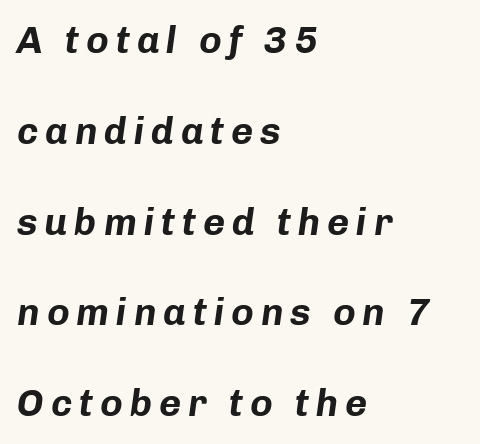
Summary of vertical rhythm: relaxed, with wide interline spacing. Proportional: the letters do not fall into vertical columns. Looking at the ascenders, they clearly lean. Compared with a centered layout, this one pins lines to the left instead.
